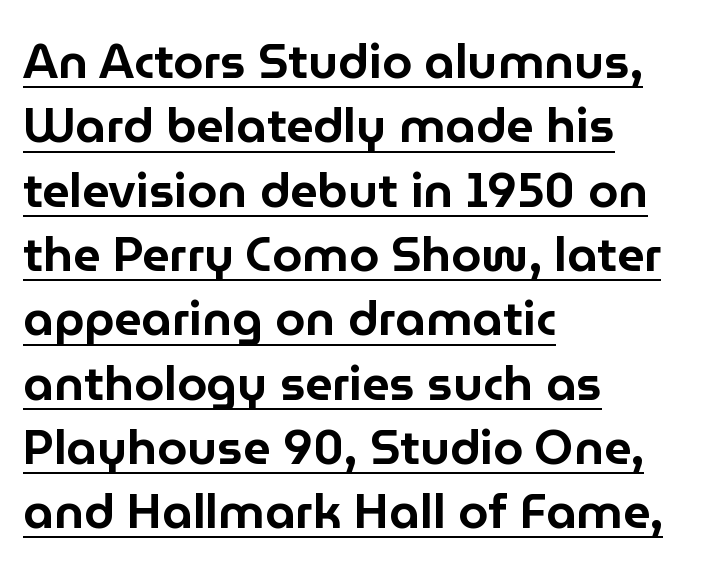
The image shows 48 px sans-serif type, upright; set left-aligned, normal line spacing (1.34x), normal letter spacing, underlined; low stroke contrast and a medium x-height.
